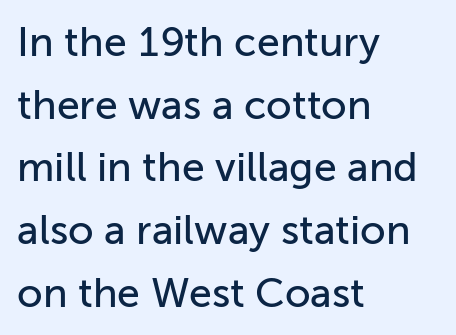
The image shows 41 px sans-serif type, upright; set left-aligned, normal line spacing (1.53x), normal letter spacing, not underlined; low stroke contrast and a medium x-height.
